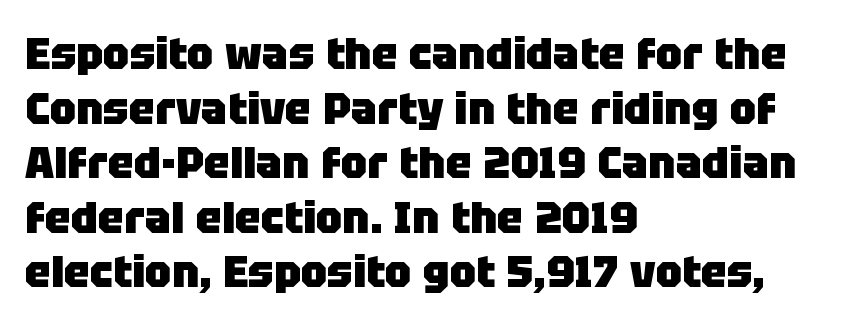
The text was rendered using a sans face with plain stroke endings. Spacing verdict: proportional, widths tailored to each character. Honestly, the letter spacing is just normal — you wouldn't notice it. Notice how the passage keeps a crisp vertical edge on the left only. The words here are not underlined.
